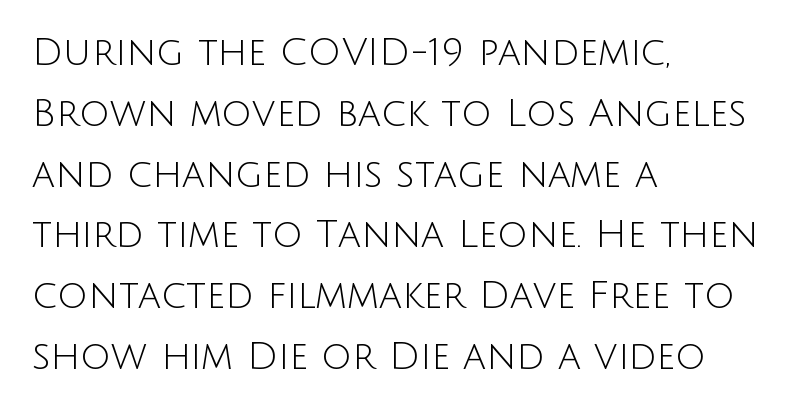
When letters stand straight like this, we call the style roman or upright. The setting favours the left margin, as ordinary paragraphs usually do. Honestly, there is no underline to notice here at all. Students, note that the glyphs here touch the page at normal intervals.
